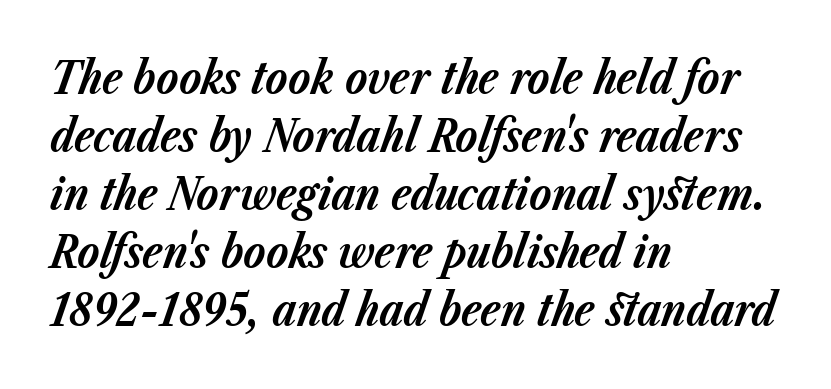
The image shows 45 px bold type, italic (leaning right); set left-aligned, normal line spacing (1.29x), normal letter spacing, not underlined; low stroke contrast and a medium x-height.
